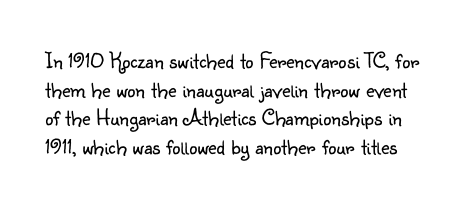
{"italic": "no", "bold": "no", "underline": "no", "line_spacing_ratio": 1.24, "letter_spacing": "normal", "letter_spacing_em": 0.0, "glyph_px": 23}
